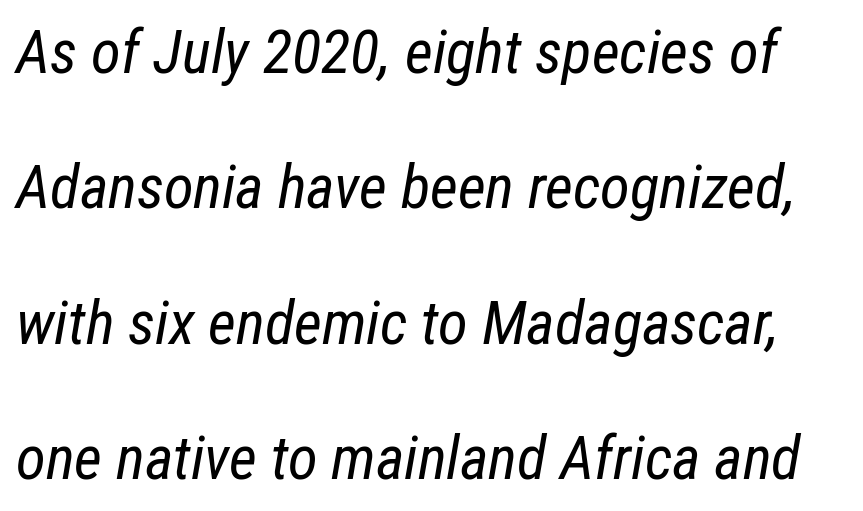
Q: Is the text bold? A: No.
Q: Is the text italic (slanted)? A: Yes, it leans right by about 12 degrees.
Q: Is the text underlined? A: No.
Q: Is the spacing between letters normal or unusually wide? A: Normal.
Q: Is the spacing between lines tight, normal or loose? A: Loose.
Q: Width (condensed, normal, or wide)? A: Condensed.
Q: Stroke contrast? A: Low.
Q: x-height? A: Medium.
Q: Monospaced? A: No.
